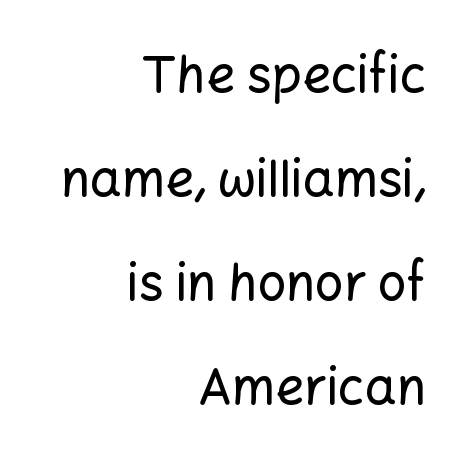
{"serif": "no", "italic": "no", "width": "normal", "stroke_contrast": "low", "x_height": "medium", "monospaced": "no", "underline": "no", "align": "right", "line_spacing": "loose", "line_spacing_ratio": 2.08, "letter_spacing": "normal", "letter_spacing_em": 0.0, "glyph_px": 50}
